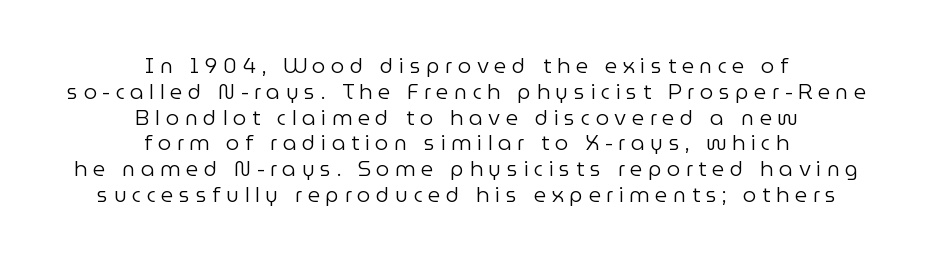
Q: Is the text bold? A: No.
Q: Is the text italic (slanted)? A: No, it is upright.
Q: Is the text underlined? A: No.
Q: How is the paragraph aligned? A: Centered.
Q: Is the spacing between letters normal or unusually wide? A: Unusually wide.
